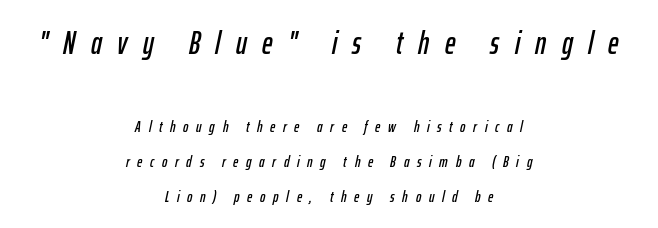
Varying glyph widths throughout — classic text-font behaviour. How are the letters spaced? Widely, with obvious added tracking. The setting favours the middle, as headings and verse often do. Rows of type keep a wide berth in the vertical direction.
